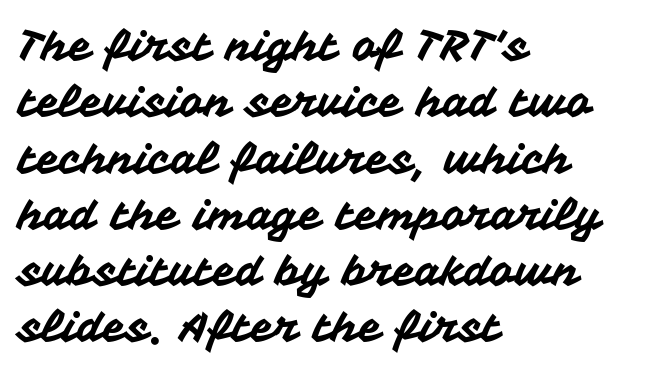
Q: Is the text italic (slanted)? A: Yes.
Q: Is the typeface a serif or a sans-serif typeface? A: Sans-serif.
Q: Is the text underlined? A: No.
Q: How is the paragraph aligned? A: Left-aligned.
Q: Is the spacing between letters normal or unusually wide? A: Normal.
Q: Is the spacing between lines tight, normal or loose? A: Normal.
Q: Width (condensed, normal, or wide)? A: Normal.
Q: Stroke contrast? A: Medium.
Q: x-height? A: Medium.
Q: Monospaced? A: No.
